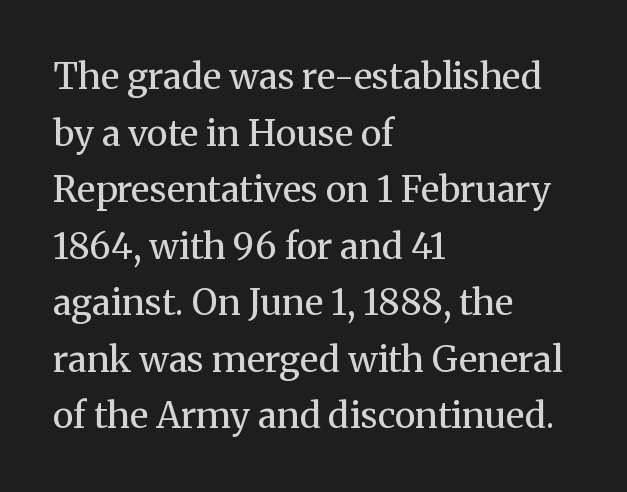
Q: Is the text bold? A: No.
Q: Is the text italic (slanted)? A: No, it is upright.
Q: Is the typeface a serif or a sans-serif typeface? A: Serif.
Q: Is the text underlined? A: No.
Q: How is the paragraph aligned? A: Left-aligned.
Q: Is the spacing between letters normal or unusually wide? A: Normal.
Q: Is the spacing between lines tight, normal or loose? A: Normal.
Q: Width (condensed, normal, or wide)? A: Normal.
Q: Stroke contrast? A: Medium.
Q: x-height? A: Medium.
Q: Monospaced? A: No.
